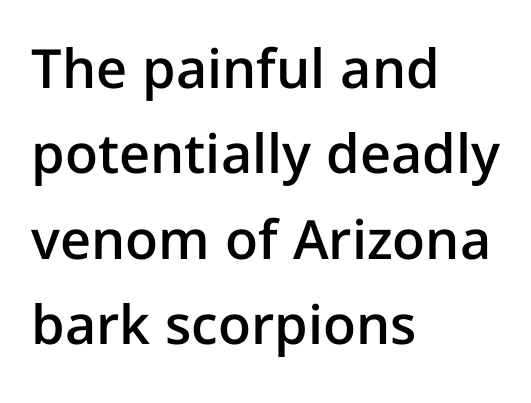
The image shows 54 px semibold sans-serif type, upright; set left-aligned, normal line spacing (1.58x), normal letter spacing, not underlined; low stroke contrast and a medium x-height.
